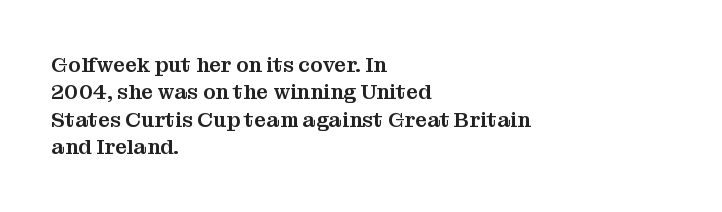
{"italic": "no", "underline": "no", "align": "left", "line_spacing": "normal", "line_spacing_ratio": 1.3, "letter_spacing": "normal", "letter_spacing_em": 0.0, "glyph_px": 21}
